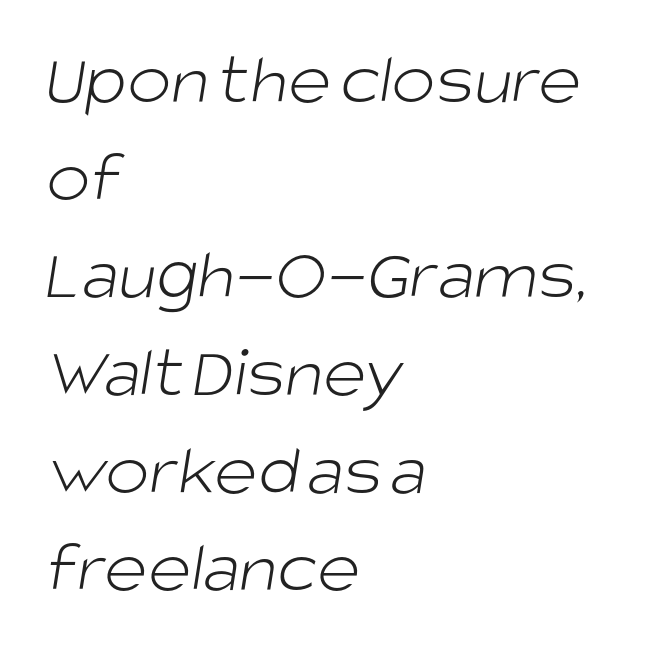
This is sans-serif lettering, the kind often seen on screens and signage. Teacher's note: observe the even left margin — that is flush-left alignment. Standard letterfit; no display-style spreading of the glyphs. Quick note: underline off. This sample has the flowing, uneven cadence of proportional lettering. Bold? No — there's no thickening of the strokes.
